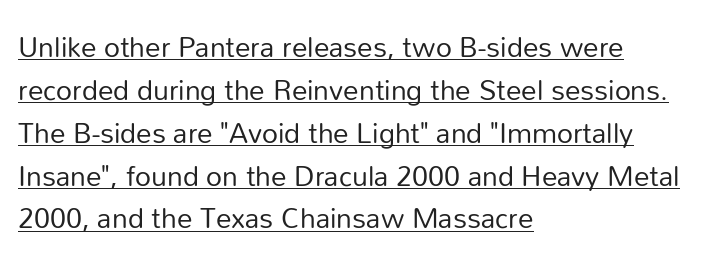
The image shows 28 px regular-weight sans-serif type, upright; set left-aligned, normal line spacing (1.53x), normal letter spacing, underlined; low stroke contrast and a medium x-height.
